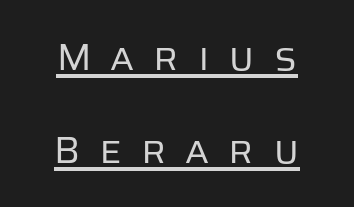
{"serif": "no", "italic": "no", "bold": "no", "weight": "regular", "width": "normal", "stroke_contrast": "low", "x_height": "large", "monospaced": "no", "underline": "yes", "align": "center", "line_spacing": "loose", "line_spacing_ratio": 2.46, "letter_spacing": "wide", "letter_spacing_em": 0.5, "glyph_px": 38}
